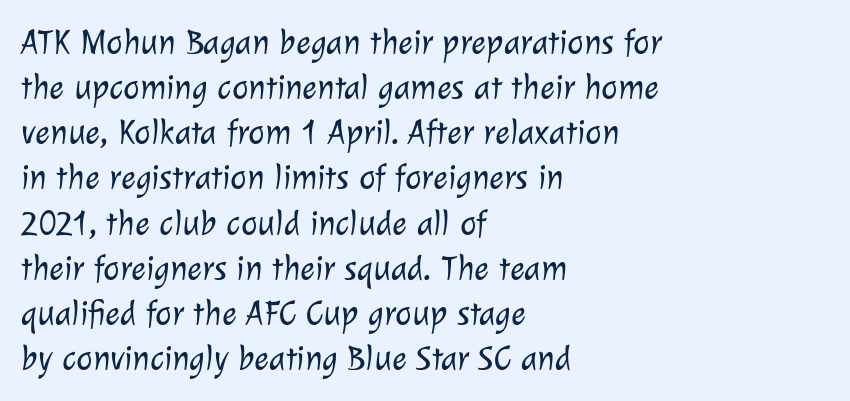
Q: Is the text bold? A: No.
Q: Is the typeface a serif or a sans-serif typeface? A: Sans-serif.
Q: Is the text underlined? A: No.
Q: How is the paragraph aligned? A: Left-aligned.
Q: Is the spacing between letters normal or unusually wide? A: Normal.
Q: Is the spacing between lines tight, normal or loose? A: Normal.
Q: Width (condensed, normal, or wide)? A: Normal.
Q: Stroke contrast? A: Low.
Q: x-height? A: Medium.
Q: Monospaced? A: No.
